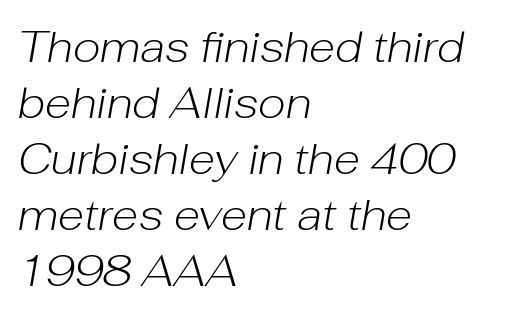
The image shows 43 px light type, italic (leaning right); set left-aligned, normal line spacing (1.3x), normal letter spacing, not underlined; low stroke contrast and a medium x-height.
